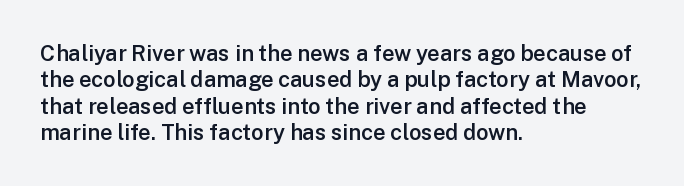
Q: Is the text bold? A: Semi-bold.
Q: Is the text italic (slanted)? A: No, it is upright.
Q: Is the text underlined? A: No.
Q: How is the paragraph aligned? A: Left-aligned.
Q: Is the spacing between letters normal or unusually wide? A: Normal.
